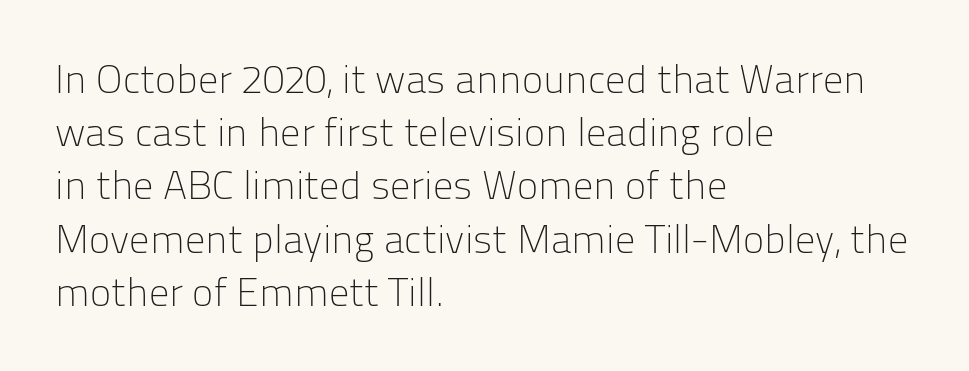
Q: Is the text bold? A: No.
Q: Is the text italic (slanted)? A: No, it is upright.
Q: Is the typeface a serif or a sans-serif typeface? A: Sans-serif.
Q: Is the text underlined? A: No.
Q: How is the paragraph aligned? A: Left-aligned.
Q: Is the spacing between letters normal or unusually wide? A: Normal.
Q: Is the spacing between lines tight, normal or loose? A: Normal.
Q: Width (condensed, normal, or wide)? A: Normal.
Q: Stroke contrast? A: Low.
Q: x-height? A: Medium.
Q: Monospaced? A: No.
